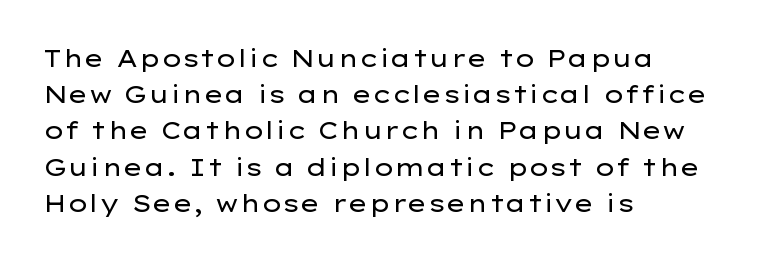
The image shows 24 px text type, upright; set left-aligned, normal line spacing (1.51x), normal letter spacing, not underlined.
